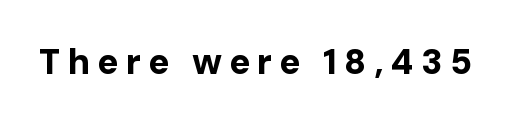
{"serif": "no", "italic": "no", "bold": "yes", "weight": "bold", "width": "normal", "stroke_contrast": "low", "x_height": "medium", "monospaced": "no", "underline": "no", "letter_spacing": "wide", "letter_spacing_em": 0.2, "glyph_px": 35}
